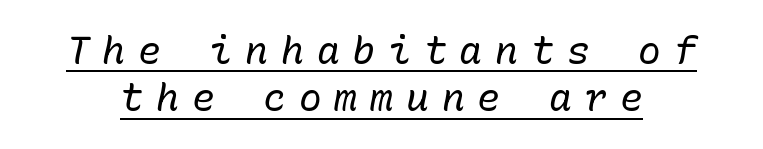
{"italic": "yes", "lean": "right", "slant_degrees": 10, "bold": "no", "weight": "regular", "width": "normal", "stroke_contrast": "low", "x_height": "medium", "monospaced": "yes", "underline": "yes", "line_spacing": "normal", "line_spacing_ratio": 1.25, "letter_spacing": "wide", "letter_spacing_em": 0.34, "glyph_px": 38}
